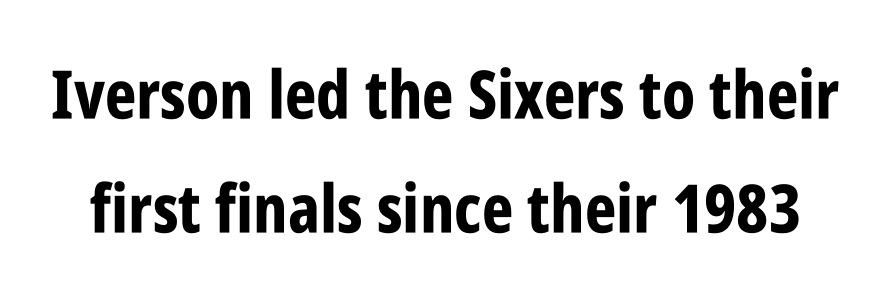
The image shows 67 px bold, condensed sans-serif type, upright; set normal line spacing (1.7x), normal letter spacing, not underlined; low stroke contrast and a large x-height.
